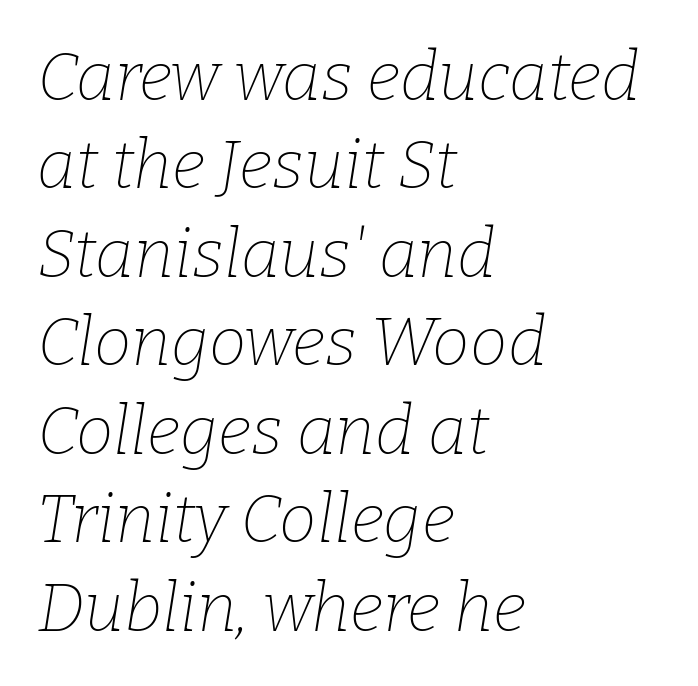
Only glyphs here, with clear space below each row. You could not count columns in this text — the font is proportionally spaced. The block of text has a typical density, with ordinary space between rows. You can tell from the footed stems that serif type was used. Unbolded letterforms with no extra heft.
